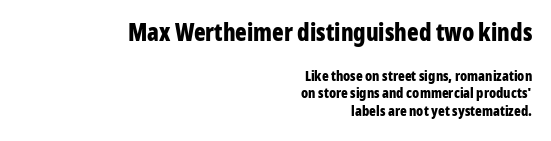
The image shows 24 px bold type, upright; set right-aligned, line spacing 1.24x, normal letter spacing, not underlined; the first (top) block is 1.71x larger.
